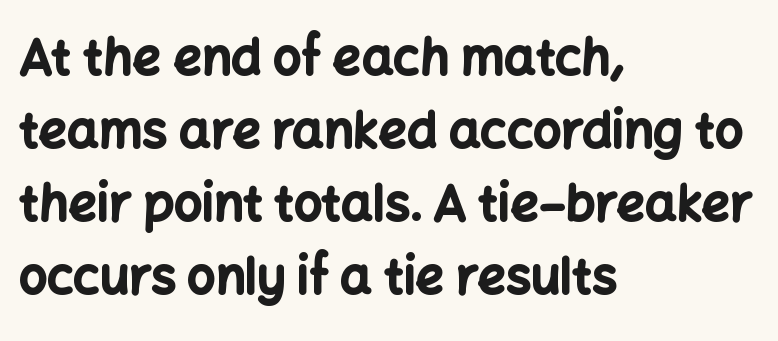
Q: Is the text bold? A: Yes.
Q: Is the text italic (slanted)? A: No, it is upright.
Q: Is the typeface a serif or a sans-serif typeface? A: Sans-serif.
Q: Is the text underlined? A: No.
Q: How is the paragraph aligned? A: Left-aligned.
Q: Is the spacing between letters normal or unusually wide? A: Normal.
Q: Is the spacing between lines tight, normal or loose? A: Normal.
Q: Width (condensed, normal, or wide)? A: Normal.
Q: Stroke contrast? A: Low.
Q: x-height? A: Medium.
Q: Monospaced? A: No.
